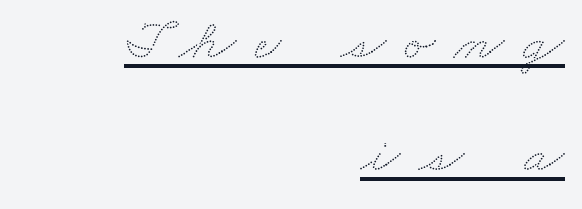
The image shows 58 px wide type; set right-aligned, loose line spacing (1.95x), unusually wide letter spacing (+0.32 em), underlined; low stroke contrast and a small x-height.
